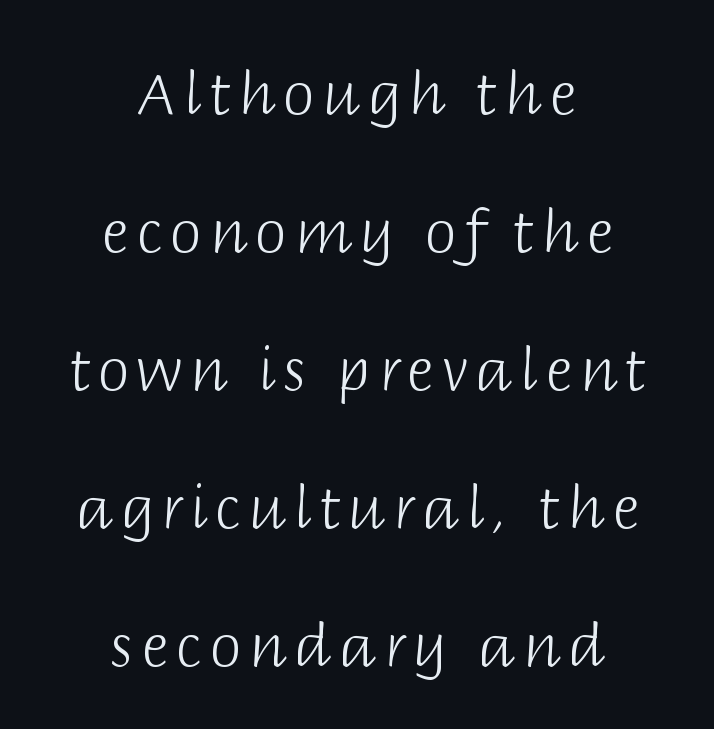
Q: Is the text bold? A: No.
Q: Is the text italic (slanted)? A: No, it is upright.
Q: Is the typeface a serif or a sans-serif typeface? A: Sans-serif.
Q: Is the text underlined? A: No.
Q: How is the paragraph aligned? A: Centered.
Q: Is the spacing between lines tight, normal or loose? A: Loose.
Q: Width (condensed, normal, or wide)? A: Normal.
Q: Stroke contrast? A: Low.
Q: x-height? A: Large.
Q: Monospaced? A: No.
